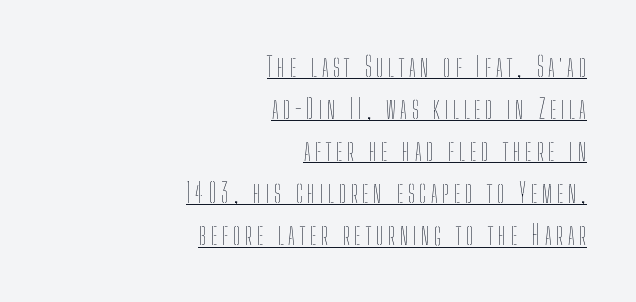
Q: Is the text bold? A: No.
Q: Is the text italic (slanted)? A: No, it is upright.
Q: Is the text underlined? A: Yes.
Q: How is the paragraph aligned? A: Right-aligned.
Q: Is the spacing between lines tight, normal or loose? A: Normal.
